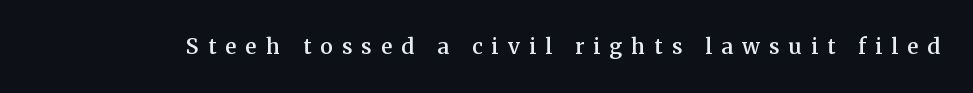
{"italic": "no", "bold": "semi", "underline": "no", "letter_spacing": "wide", "letter_spacing_em": 0.44, "glyph_px": 21}
